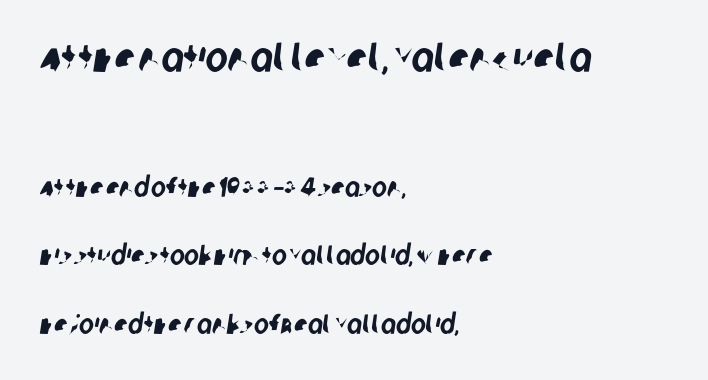
{"serif": "no", "width": "condensed", "stroke_contrast": "low", "x_height": "large", "monospaced": "no", "underline": "no", "align": "left", "line_spacing": "loose", "line_spacing_ratio": 2.44, "letter_spacing": "normal", "letter_spacing_em": 0.0, "larger_block": "first", "size_ratio": 1.5, "glyph_px": 42}
